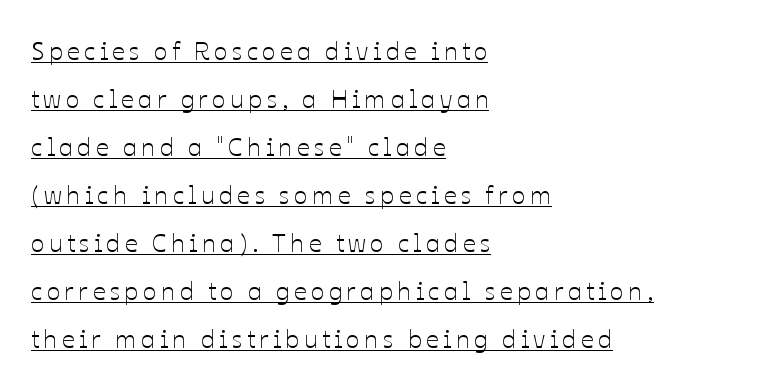
{"italic": "no", "underline": "yes", "align": "left", "line_spacing": "loose", "line_spacing_ratio": 1.92, "glyph_px": 25}
